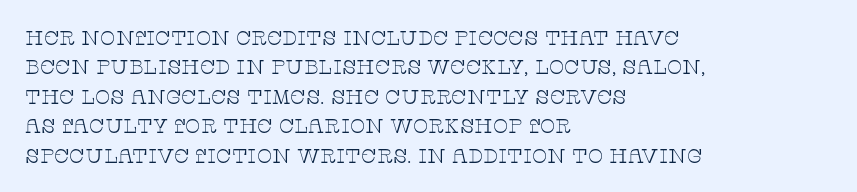
The image shows 20 px text type, upright; set left-aligned, normal line spacing (1.47x), normal letter spacing, not underlined.
